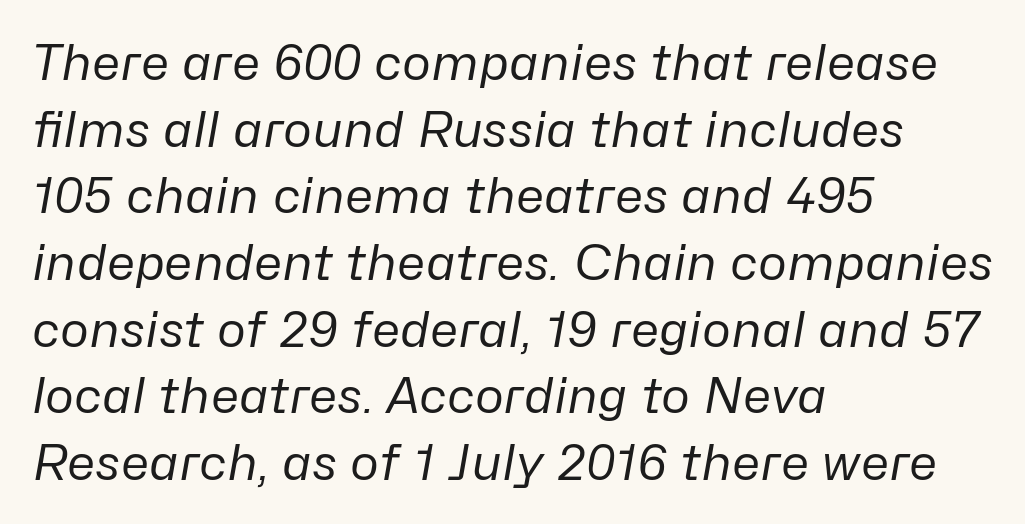
Q: Is the text bold? A: No.
Q: Is the text italic (slanted)? A: Yes, it leans right by about 10 degrees.
Q: Is the text underlined? A: No.
Q: How is the paragraph aligned? A: Left-aligned.
Q: Is the spacing between letters normal or unusually wide? A: Normal.
Q: Is the spacing between lines tight, normal or loose? A: Normal.
Q: Width (condensed, normal, or wide)? A: Normal.
Q: Stroke contrast? A: Low.
Q: x-height? A: Medium.
Q: Monospaced? A: No.
